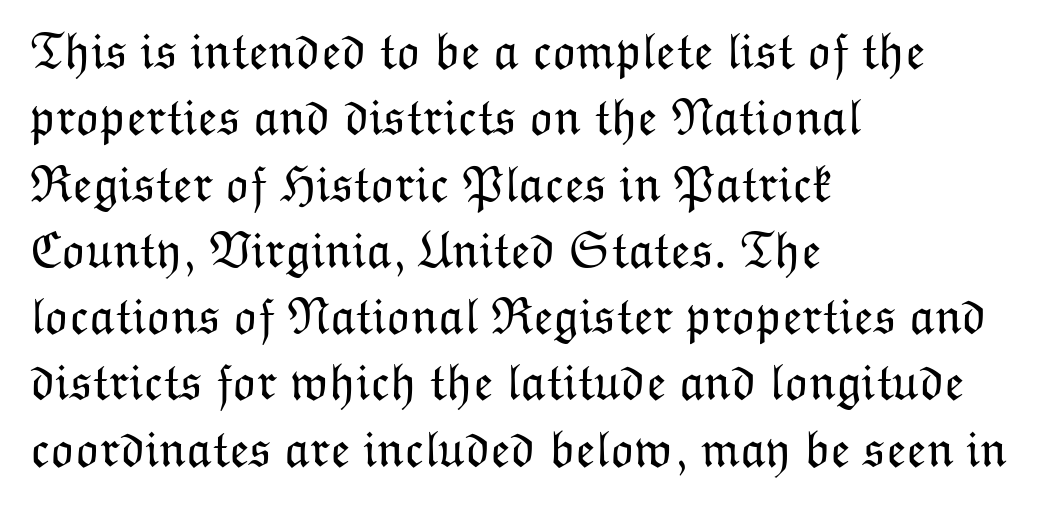
{"italic": "no", "bold": "no", "weight": "light", "width": "normal", "stroke_contrast": "low", "x_height": "medium", "monospaced": "no", "underline": "no", "align": "left", "line_spacing": "normal", "line_spacing_ratio": 1.3, "letter_spacing": "normal", "letter_spacing_em": 0.0, "glyph_px": 51}
